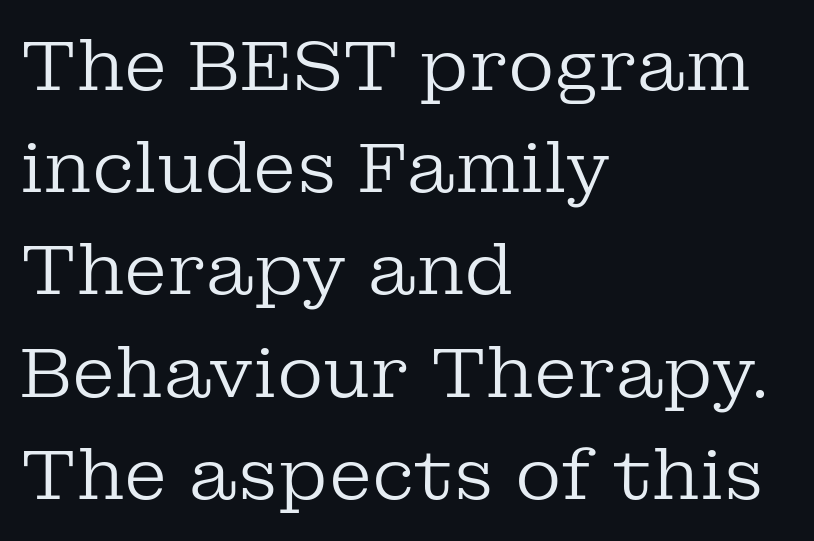
{"serif": "yes", "italic": "no", "bold": "no", "weight": "regular", "width": "normal", "stroke_contrast": "low", "x_height": "medium", "monospaced": "no", "underline": "no", "align": "left", "line_spacing": "normal", "line_spacing_ratio": 1.44, "letter_spacing": "normal", "letter_spacing_em": 0.0, "glyph_px": 71}
